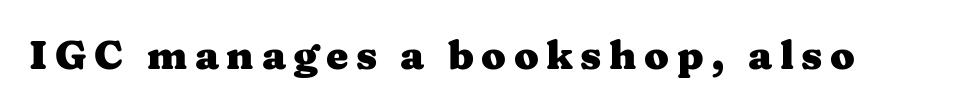
You could not count columns in this text — the font is proportionally spaced. It's the straight-up-and-down kind of type. Letters rest on an invisible, unmarked baseline. The typesetting leans heavy: a genuine bold. Type style note: has serifs.
